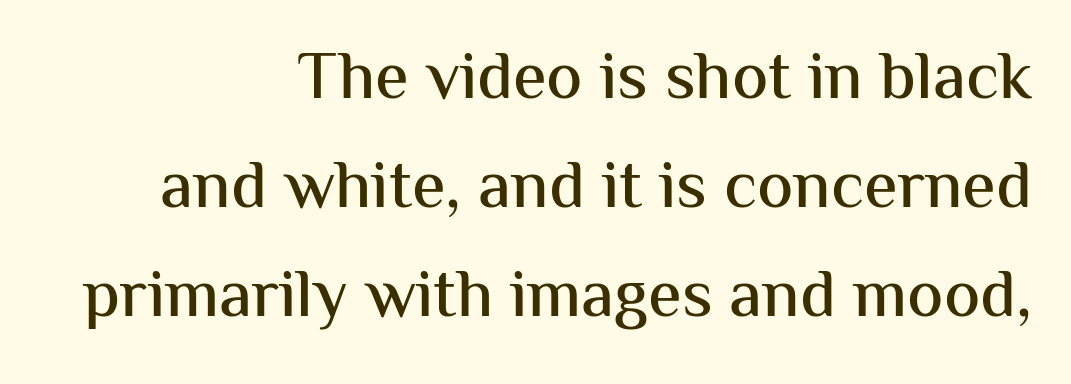
The image shows 68 px sans-serif type, upright; set right-aligned, normal line spacing (1.6x), normal letter spacing, not underlined; medium stroke contrast and a medium x-height.
